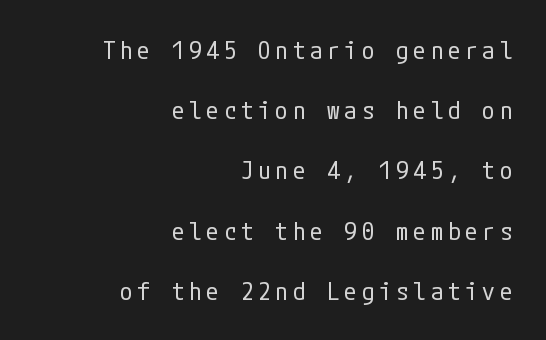
Stroke mass is kept to a normal reading level or below. Descenders hang freely into open space. Ascenders rise straight up at ninety degrees. Interline gaps are noticeably wide in this sample. Reading down the block, your eye finds every line finishing at a fixed right position.
